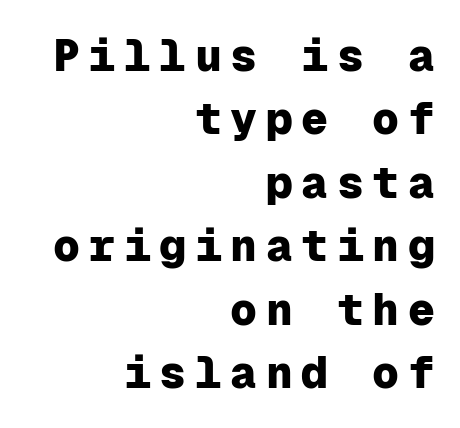
Each letter's strokes conclude bluntly, with no projecting serifs. Here the designer chose a console-style face with uniform glyph widths. The text block is weighted toward the right margin, trailing off unevenly leftward. Unlike italic type, these characters show no tilt at all. Unmarked baselines from the first word to the last. The glyphs have the mass of a bold cut.
